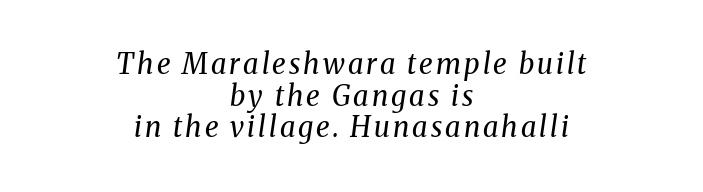
Unbolded letterforms with no extra heft. Typeset on center — no edge is straight. Look at the bottom of the vertical strokes: they flare into serifs here. Check the space under the baseline: it is left empty. The typography opts for an oblique posture over an upright one.
